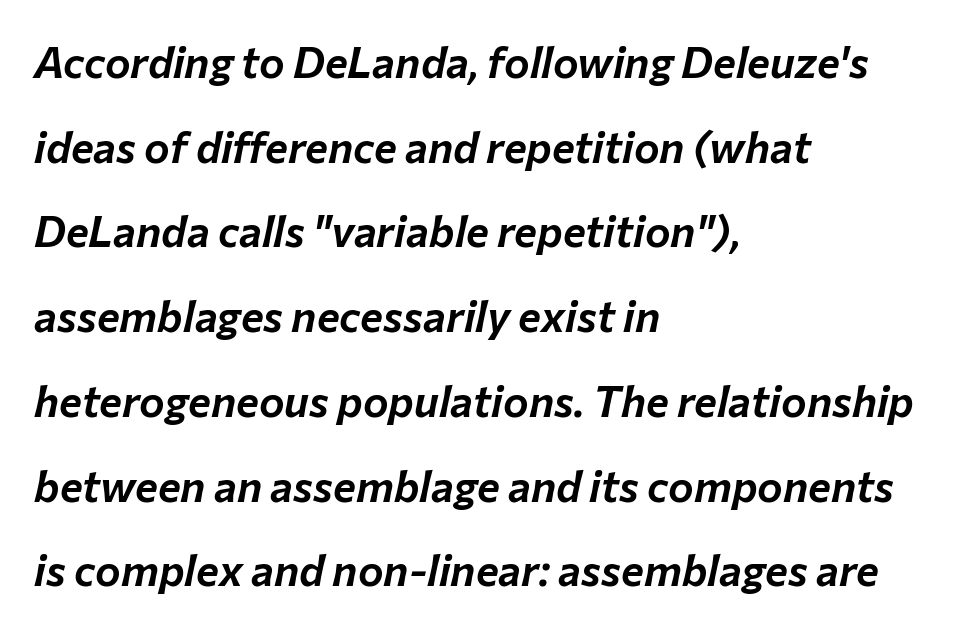
Q: Is the text italic (slanted)? A: Yes, it leans right by about 12 degrees.
Q: Is the text underlined? A: No.
Q: How is the paragraph aligned? A: Left-aligned.
Q: Is the spacing between letters normal or unusually wide? A: Normal.
Q: Is the spacing between lines tight, normal or loose? A: Loose.
Q: Width (condensed, normal, or wide)? A: Normal.
Q: Stroke contrast? A: Low.
Q: x-height? A: Medium.
Q: Monospaced? A: No.
